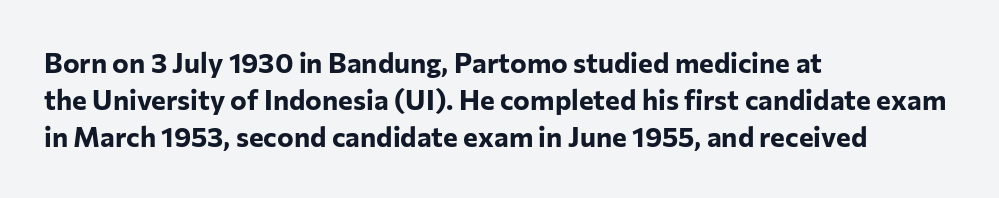
Caption: bold face, heavy strokes. Reading down the column, the eye jumps a familiar distance to each next line. Do the characters align in a grid? No, the font is proportional. Honestly, there is no underline to notice here at all. Italic: no, the glyphs are upright roman.
